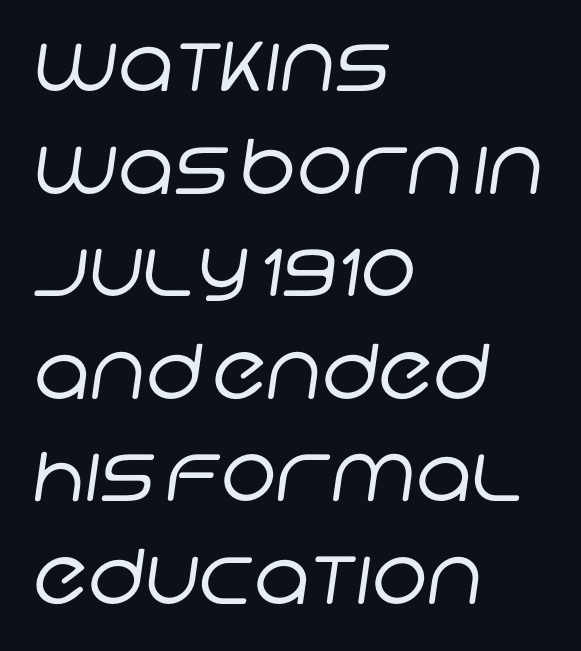
This rendering employs a face without finishing strokes, i.e., a sans-serif. The rendering uses natural spacing where letterforms have individual widths. Interline gaps are of average width in this sample. What stands out about the letter spacing? Nothing — it is the standard amount. Vertical stems look standard width or narrower in stroke. Unmarked baselines from the first word to the last.
